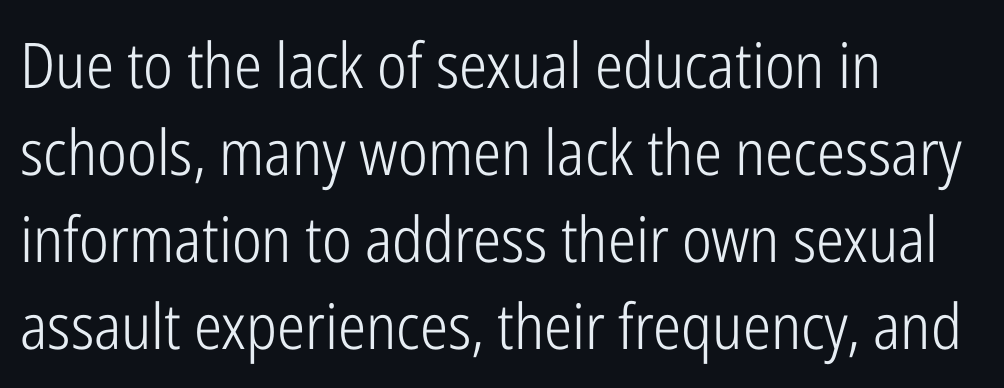
Q: Is the text bold? A: No.
Q: Is the text italic (slanted)? A: No, it is upright.
Q: Is the typeface a serif or a sans-serif typeface? A: Sans-serif.
Q: Is the text underlined? A: No.
Q: How is the paragraph aligned? A: Left-aligned.
Q: Is the spacing between letters normal or unusually wide? A: Normal.
Q: Is the spacing between lines tight, normal or loose? A: Normal.
Q: Width (condensed, normal, or wide)? A: Condensed.
Q: Stroke contrast? A: Low.
Q: x-height? A: Medium.
Q: Monospaced? A: No.
